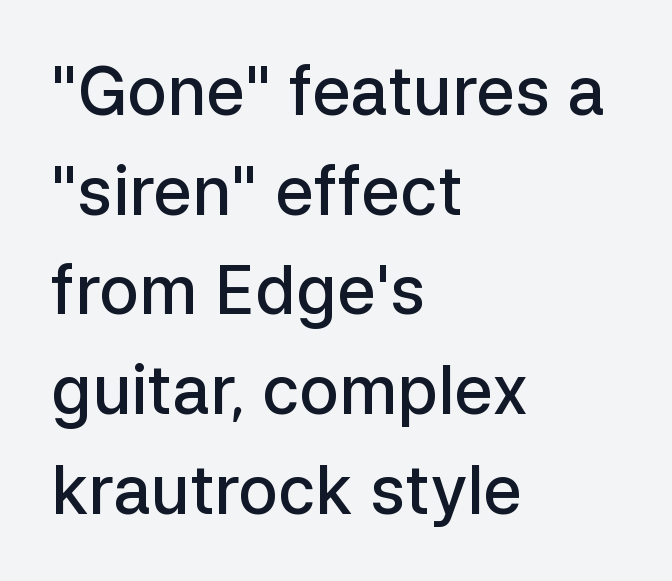
This rendering uses left alignment, leaving the right contour irregular. The face used here is proportionally spaced, like ordinary book or web type. A typesetter would mark this as roman, not italic. Short note: letters normally spaced.
